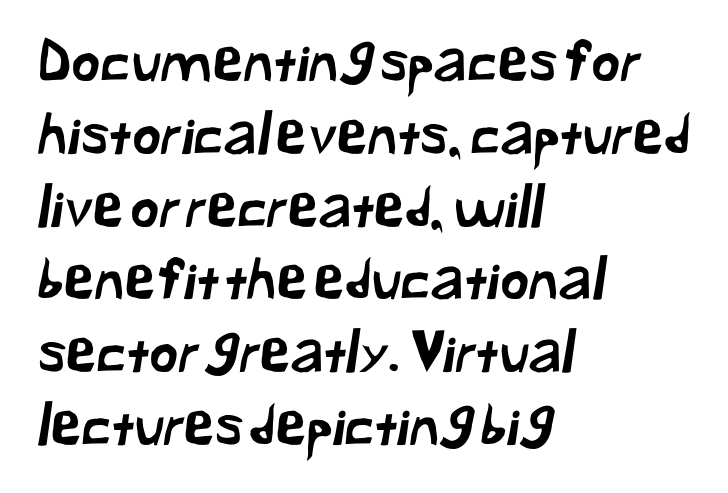
The image shows 56 px sans-serif type; set left-aligned, normal line spacing (1.3x), normal letter spacing, not underlined; low stroke contrast and a medium x-height.
